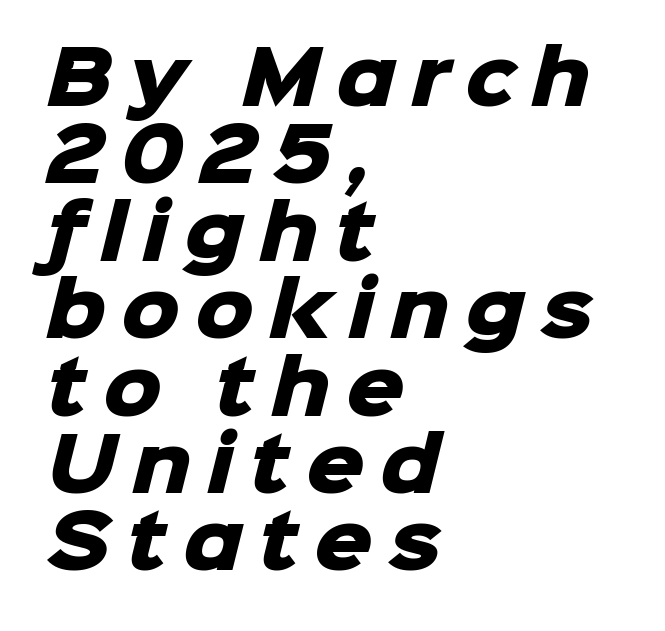
This rendering uses left alignment, leaving the right contour irregular. You could not count columns in this text — the font is proportionally spaced. Short note: letters widely spaced. Honestly, the rows look squashed on top of each other. Caption: bold face, heavy strokes.
